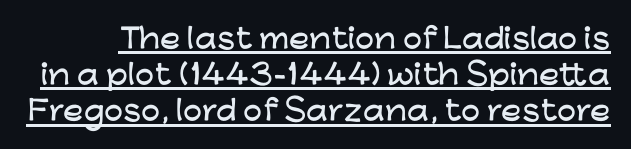
Q: Is the text italic (slanted)? A: No, it is upright.
Q: Is the text underlined? A: Yes.
Q: Is the spacing between letters normal or unusually wide? A: Normal.
Q: Is the spacing between lines tight, normal or loose? A: Normal.
